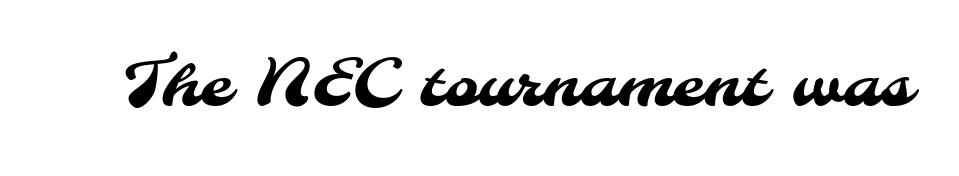
The image shows 65 px sans-serif type; set normal letter spacing, not underlined; medium stroke contrast and a small x-height.
